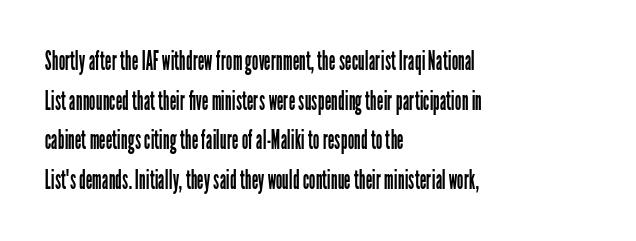
Q: Is the text bold? A: No.
Q: Is the text italic (slanted)? A: No, it is upright.
Q: Is the text underlined? A: No.
Q: How is the paragraph aligned? A: Left-aligned.
Q: Is the spacing between letters normal or unusually wide? A: Normal.
Q: Is the spacing between lines tight, normal or loose? A: Normal.
